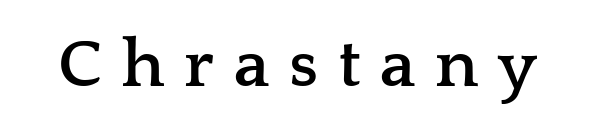
The image shows 68 px semibold, wide serif type, upright; set unusually wide letter spacing (+0.29 em), not underlined; low stroke contrast and a medium x-height.
